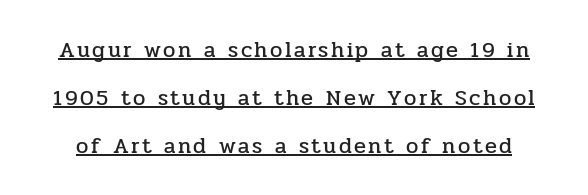
The image shows 22 px text type, upright; set loose line spacing (2.18x), underlined.
